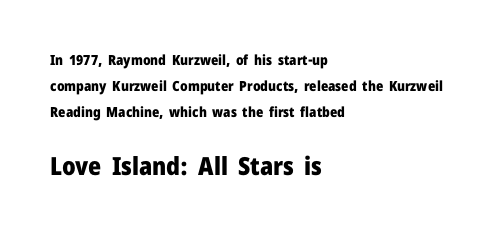
Q: Is the text bold? A: Yes.
Q: Is the text italic (slanted)? A: No, it is upright.
Q: Is the text underlined? A: No.
Q: How is the paragraph aligned? A: Left-aligned.
Q: Is the spacing between letters normal or unusually wide? A: Normal.
Q: Which block of text is set in a larger size, the first (top) or the second (bottom)? A: The second (bottom) one.
